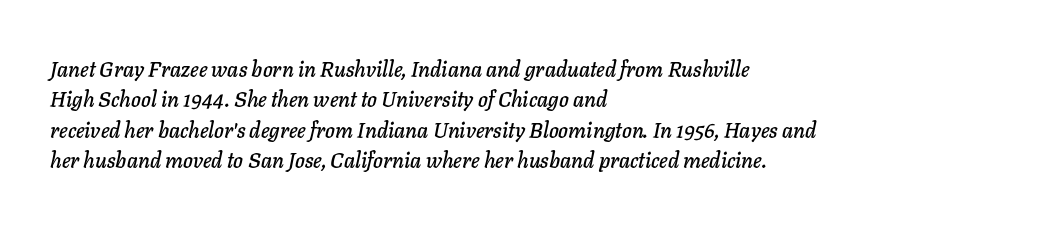
Notice how descenders clear the ascenders below comfortably — that's standard leading. The lines in this sample share a left origin and differ only in where they stop. Yep, that's italic — everything's leaning. Rule under the text: the space is simply empty.
